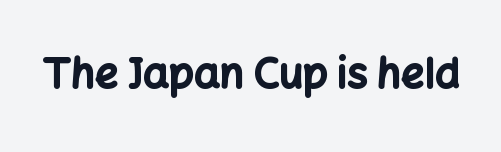
The lettering holds an erect, upright posture throughout. In terms of weight, the rendering is a true, heavy bold. Beneath every word, the page is bare. The type family on display is of the sans-serif kind. Does extra space separate the letters? No, they use regular spacing. Each letter keeps its own natural width here, so spacing adapts to shape.
